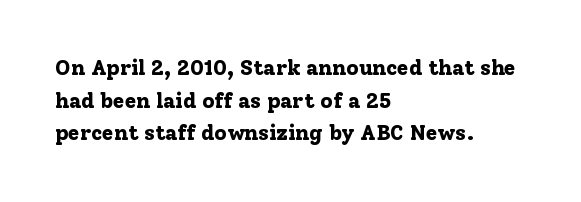
Q: Is the text bold? A: Yes.
Q: Is the text italic (slanted)? A: No, it is upright.
Q: Is the text underlined? A: No.
Q: How is the paragraph aligned? A: Left-aligned.
Q: Is the spacing between letters normal or unusually wide? A: Normal.
Q: Is the spacing between lines tight, normal or loose? A: Normal.
